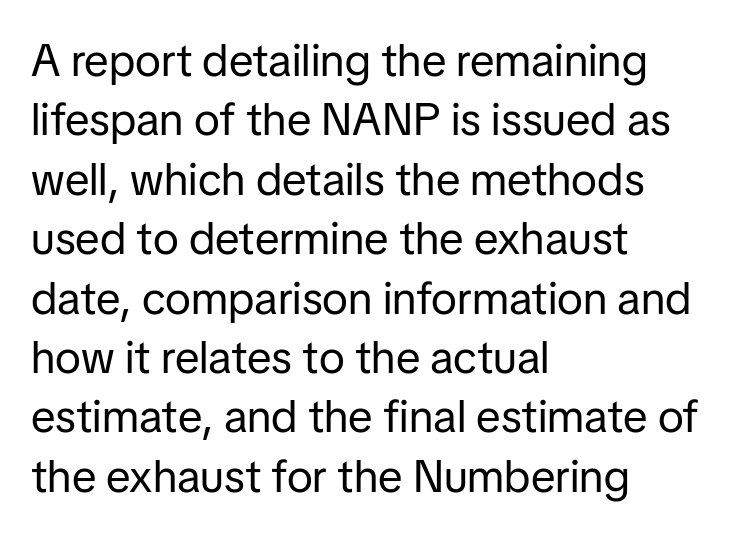
The image shows 45 px regular-weight sans-serif type, upright; set left-aligned, normal line spacing (1.32x), normal letter spacing, not underlined; low stroke contrast and a medium x-height.
